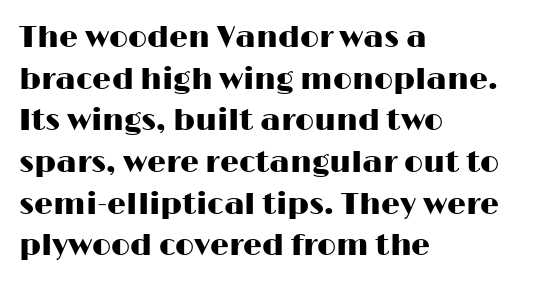
Upright lettering throughout. Letters rest on an invisible, unmarked baseline. Character widths vary here, with narrow letters taking less room than wide ones. Each line starts at the same left margin while the right side varies. Stroke terminals: plain, sans-serif. This rendering leaves character spacing at its baseline value.
